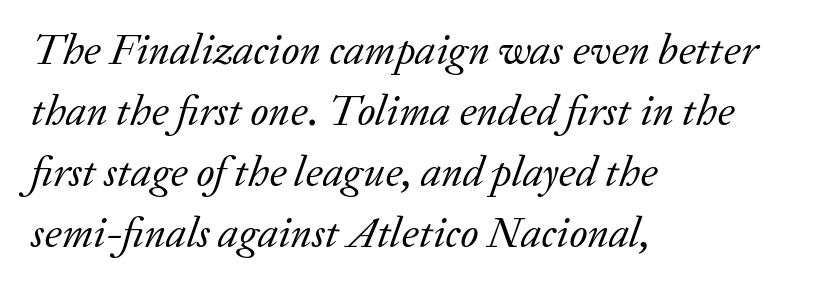
Q: Is the text bold? A: No.
Q: Is the text italic (slanted)? A: Yes, it leans right by about 20 degrees.
Q: Is the typeface a serif or a sans-serif typeface? A: Serif.
Q: Is the text underlined? A: No.
Q: How is the paragraph aligned? A: Left-aligned.
Q: Is the spacing between letters normal or unusually wide? A: Normal.
Q: Is the spacing between lines tight, normal or loose? A: Normal.
Q: Width (condensed, normal, or wide)? A: Normal.
Q: Stroke contrast? A: Low.
Q: x-height? A: Medium.
Q: Monospaced? A: No.
